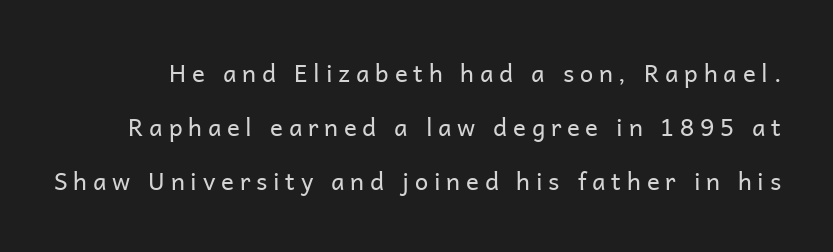
{"italic": "no", "bold": "no", "underline": "no", "line_spacing": "loose", "line_spacing_ratio": 2.24, "letter_spacing": "wide", "letter_spacing_em": 0.24, "glyph_px": 24}
